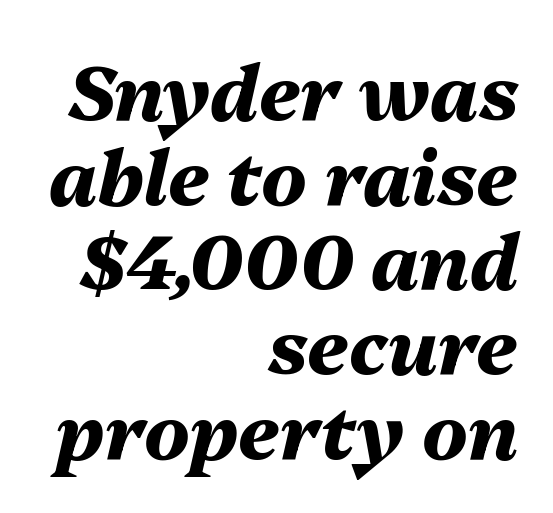
Q: Is the text bold? A: Yes.
Q: Is the text italic (slanted)? A: Yes, it leans right by about 13 degrees.
Q: Is the text underlined? A: No.
Q: How is the paragraph aligned? A: Right-aligned.
Q: Is the spacing between letters normal or unusually wide? A: Normal.
Q: Is the spacing between lines tight, normal or loose? A: Tight.
Q: Width (condensed, normal, or wide)? A: Normal.
Q: Stroke contrast? A: Medium.
Q: x-height? A: Medium.
Q: Monospaced? A: No.
